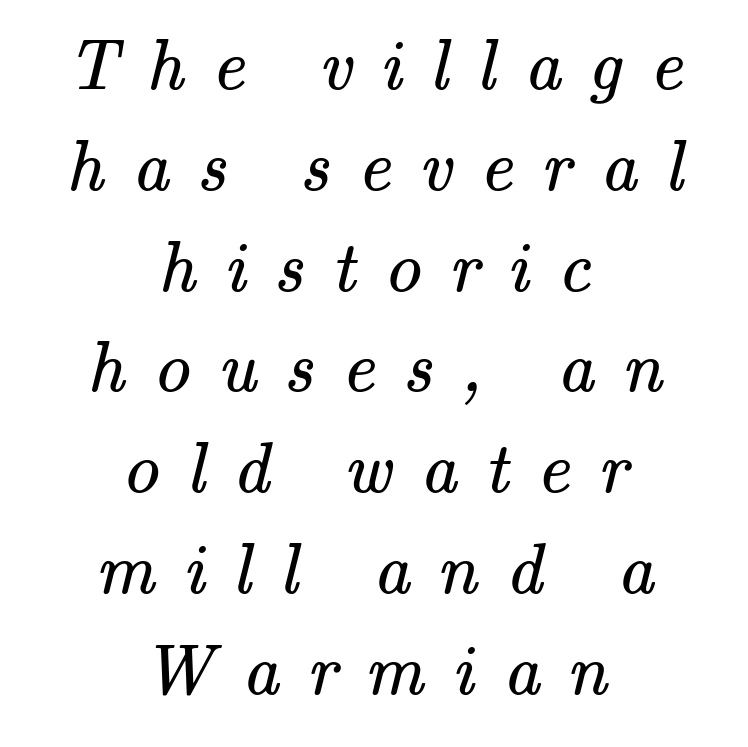
The image shows 72 px regular-weight serif type; set centered, normal line spacing (1.4x), unusually wide letter spacing (+0.39 em), not underlined; medium stroke contrast and a small x-height.
